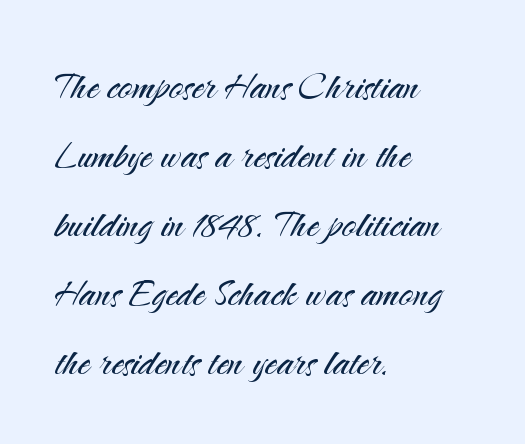
{"serif": "no", "bold": "no", "weight": "light", "width": "normal", "stroke_contrast": "medium", "x_height": "small", "monospaced": "no", "underline": "no", "align": "left", "line_spacing": "normal", "line_spacing_ratio": 1.44, "letter_spacing": "normal", "letter_spacing_em": 0.0, "glyph_px": 48}
